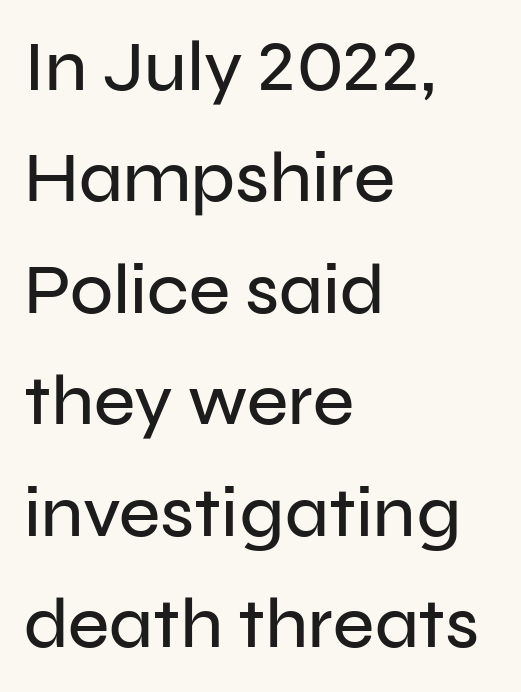
The image shows 71 px sans-serif type, upright; set left-aligned, normal line spacing (1.57x), normal letter spacing, not underlined; low stroke contrast and a medium x-height.
